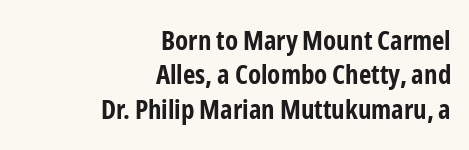
{"italic": "no", "bold": "yes", "underline": "no", "align": "right", "line_spacing": "normal", "line_spacing_ratio": 1.27, "letter_spacing": "normal", "letter_spacing_em": 0.0, "glyph_px": 27}
